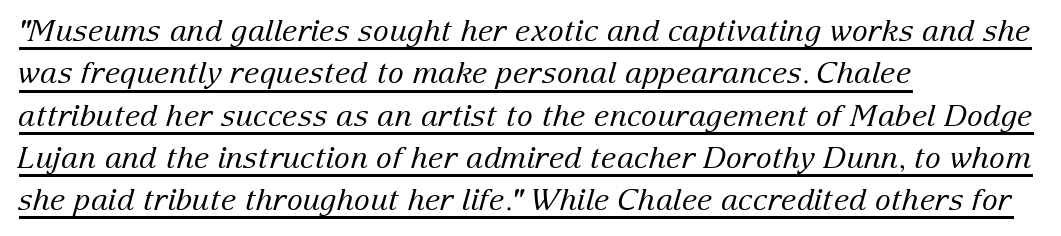
{"serif": "yes", "italic": "yes", "lean": "right", "slant_degrees": 15, "bold": "no", "weight": "regular", "width": "normal", "stroke_contrast": "low", "x_height": "medium", "monospaced": "no", "underline": "yes", "align": "left", "line_spacing": "normal", "line_spacing_ratio": 1.41, "letter_spacing": "normal", "letter_spacing_em": 0.0, "glyph_px": 30}
